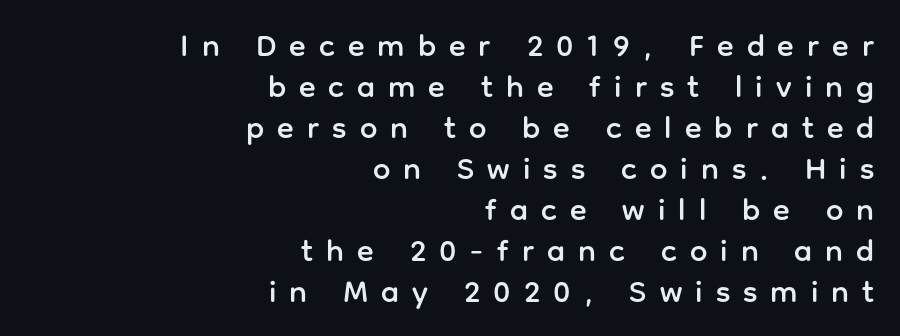
Is this a fixed-width face? No — the glyphs have proportional, varying widths. The space directly below the letters is spotless. The gaps between neighbouring characters are conspicuously large. The passage shown is typeset with a sans-serif family.
